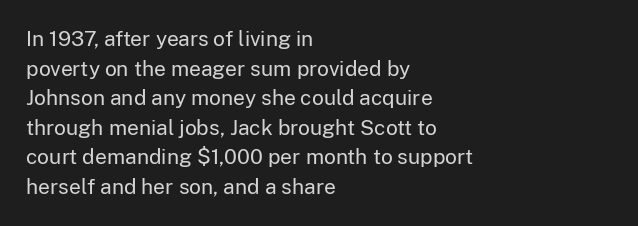
Quick note: underline off. Do the letters lean? They stand straight. The text block is weighted toward the left margin, trailing off unevenly rightward. This rendering leaves character spacing at its baseline value. Vertical spacing — default.
